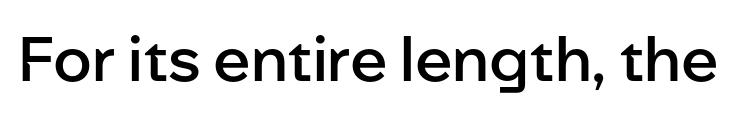
Q: Is the text bold? A: Semi-bold.
Q: Is the text italic (slanted)? A: No, it is upright.
Q: Is the typeface a serif or a sans-serif typeface? A: Sans-serif.
Q: Is the text underlined? A: No.
Q: Is the spacing between letters normal or unusually wide? A: Normal.
Q: Width (condensed, normal, or wide)? A: Normal.
Q: Stroke contrast? A: Low.
Q: x-height? A: Medium.
Q: Monospaced? A: No.
